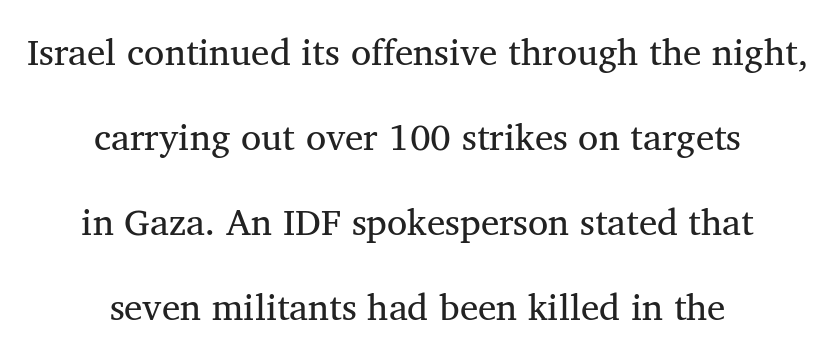
{"serif": "yes", "width": "normal", "stroke_contrast": "medium", "x_height": "medium", "monospaced": "no", "underline": "no", "align": "center", "line_spacing": "loose", "line_spacing_ratio": 2.3, "letter_spacing": "normal", "letter_spacing_em": 0.0, "glyph_px": 37}
